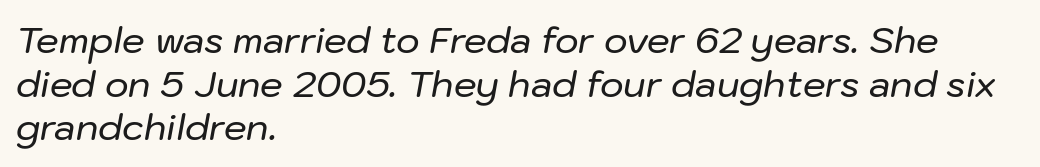
Q: Is the text italic (slanted)? A: Yes, it leans right by about 10 degrees.
Q: Is the text underlined? A: No.
Q: How is the paragraph aligned? A: Left-aligned.
Q: Is the spacing between letters normal or unusually wide? A: Normal.
Q: Width (condensed, normal, or wide)? A: Normal.
Q: Stroke contrast? A: Low.
Q: x-height? A: Medium.
Q: Monospaced? A: No.
